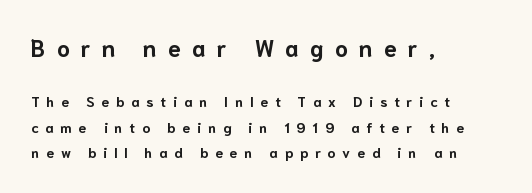
The string is rendered with underlining switched off. The characters look thick and weighty, a clear bold. The passage is arranged the way most books set body copy — flush left. Compare the two chunks: the upper has the greater cap height. Substantial extra tracking has been applied to these lines.
